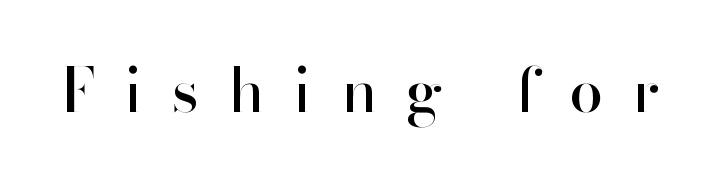
The image shows 61 px sans-serif type, upright; set unusually wide letter spacing (+0.48 em), not underlined; high stroke contrast and a small x-height.
